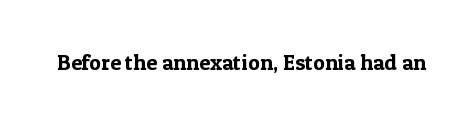
{"italic": "no", "underline": "no", "letter_spacing": "normal", "letter_spacing_em": 0.0, "glyph_px": 22}
